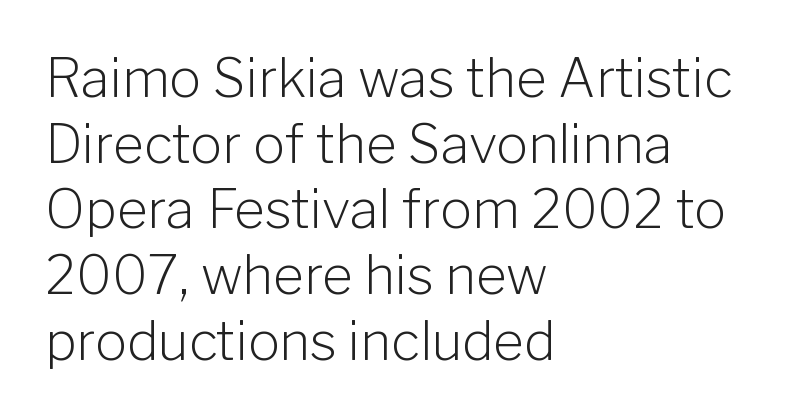
Check the space under the baseline: it is left empty. The paragraph has a hard left edge and a soft right edge. No letter is thick-stroked: the sample isn't bold. Nobody touched the tracking dial on this one. Note the varied advance widths — an 'i' is clearly narrower than an 'm'.
